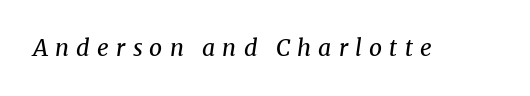
{"italic": "yes", "lean": "right", "slant_degrees": 8, "bold": "no", "underline": "no", "letter_spacing": "wide", "letter_spacing_em": 0.31, "glyph_px": 23}
